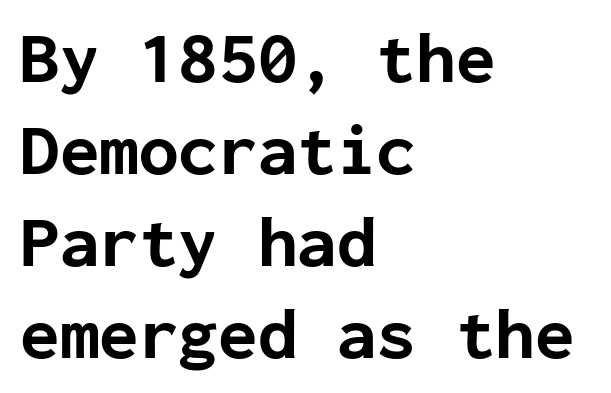
The image shows 72 px bold sans-serif type, upright, monospaced; set left-aligned, normal line spacing (1.28x), normal letter spacing, not underlined; low stroke contrast and a medium x-height.
